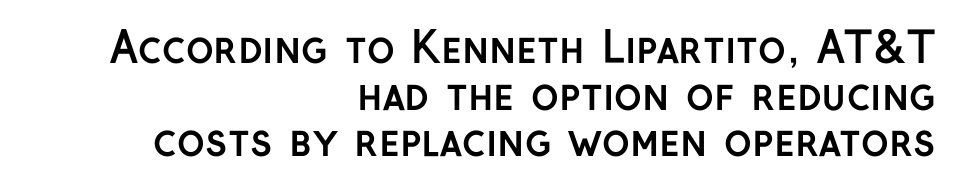
The image shows 42 px semibold sans-serif type, upright; set right-aligned, tight line spacing (1.11x), normal letter spacing, not underlined; low stroke contrast and a medium x-height.
